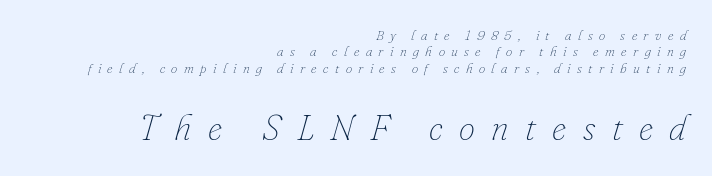
The image shows 36 px thin type, italic (leaning right); set right-aligned, line spacing 1.17x, unusually wide letter spacing (+0.46 em), not underlined; the second (bottom) block is 2.57x larger; low stroke contrast and a small x-height.
